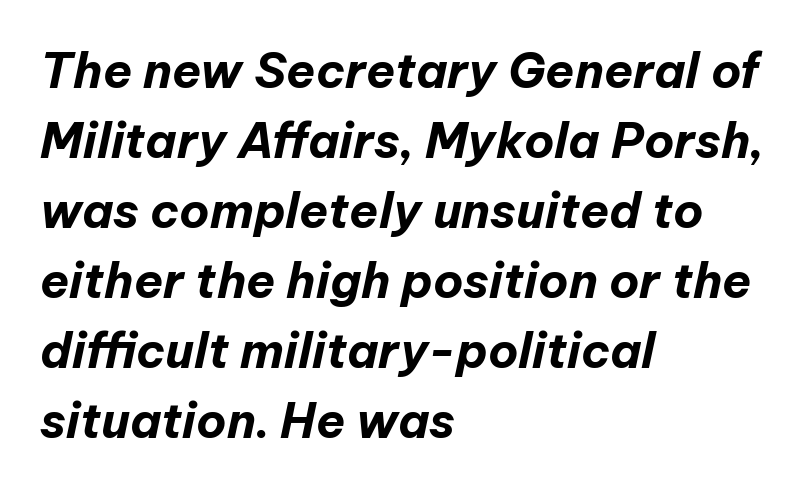
{"italic": "yes", "lean": "right", "slant_degrees": 12, "bold": "yes", "weight": "bold", "width": "normal", "stroke_contrast": "low", "x_height": "medium", "monospaced": "no", "underline": "no", "align": "left", "line_spacing": "normal", "line_spacing_ratio": 1.46, "letter_spacing": "normal", "letter_spacing_em": 0.0, "glyph_px": 48}
